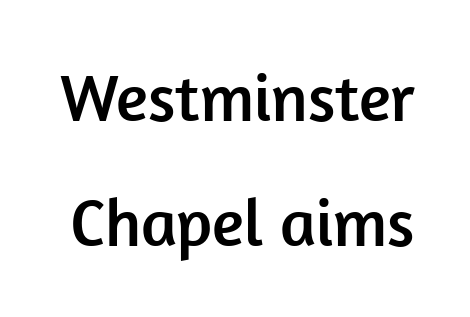
Q: Is the text italic (slanted)? A: No, it is upright.
Q: Is the typeface a serif or a sans-serif typeface? A: Sans-serif.
Q: Is the text underlined? A: No.
Q: Is the spacing between letters normal or unusually wide? A: Normal.
Q: Width (condensed, normal, or wide)? A: Normal.
Q: Stroke contrast? A: Low.
Q: x-height? A: Medium.
Q: Monospaced? A: No.
